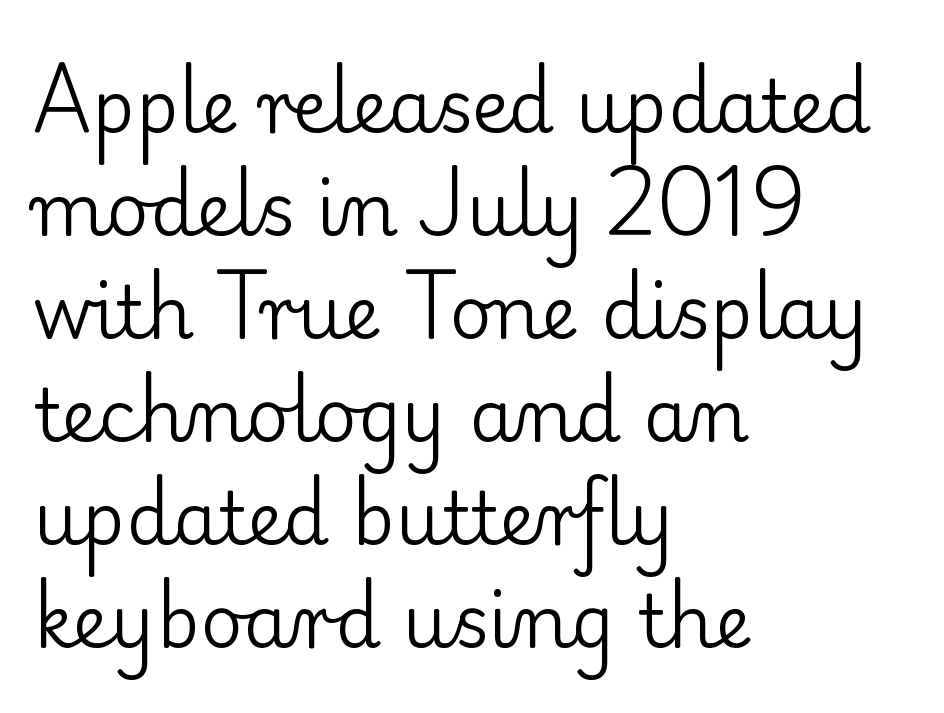
Q: Is the text bold? A: No.
Q: Is the text italic (slanted)? A: No, it is upright.
Q: Is the typeface a serif or a sans-serif typeface? A: Serif.
Q: Is the text underlined? A: No.
Q: How is the paragraph aligned? A: Left-aligned.
Q: Is the spacing between letters normal or unusually wide? A: Normal.
Q: Is the spacing between lines tight, normal or loose? A: Normal.
Q: Width (condensed, normal, or wide)? A: Normal.
Q: Stroke contrast? A: Low.
Q: x-height? A: Small.
Q: Monospaced? A: No.
